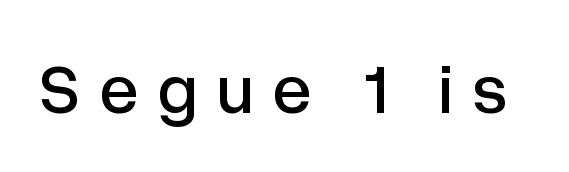
The image shows 70 px sans-serif type, upright; set unusually wide letter spacing (+0.27 em), not underlined; low stroke contrast and a medium x-height.
